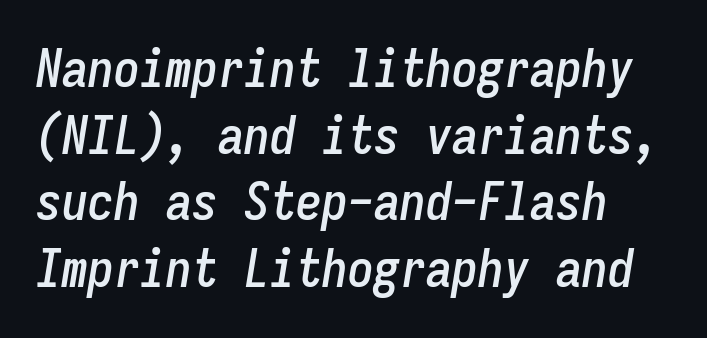
{"italic": "yes", "lean": "right", "slant_degrees": 9, "width": "condensed", "stroke_contrast": "low", "x_height": "medium", "monospaced": "yes", "underline": "no", "line_spacing": "normal", "line_spacing_ratio": 1.28, "letter_spacing": "normal", "letter_spacing_em": 0.0, "glyph_px": 52}
